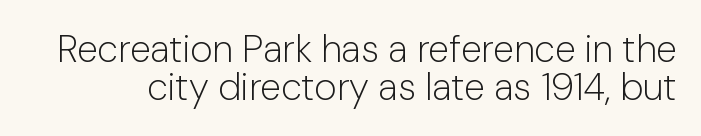
Q: Is the text bold? A: No.
Q: Is the text italic (slanted)? A: No, it is upright.
Q: Is the typeface a serif or a sans-serif typeface? A: Sans-serif.
Q: Is the text underlined? A: No.
Q: Is the spacing between letters normal or unusually wide? A: Normal.
Q: Is the spacing between lines tight, normal or loose? A: Tight.
Q: Width (condensed, normal, or wide)? A: Normal.
Q: Stroke contrast? A: Low.
Q: x-height? A: Medium.
Q: Monospaced? A: No.
